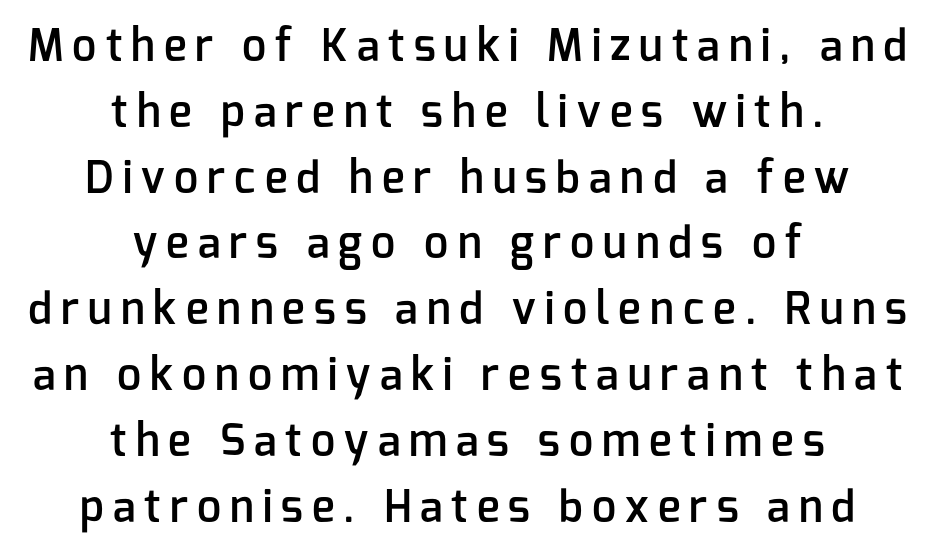
The image shows 43 px semibold sans-serif type, upright; set centered, normal line spacing (1.53x), unusually wide letter spacing (+0.21 em), not underlined; low stroke contrast and a medium x-height.
